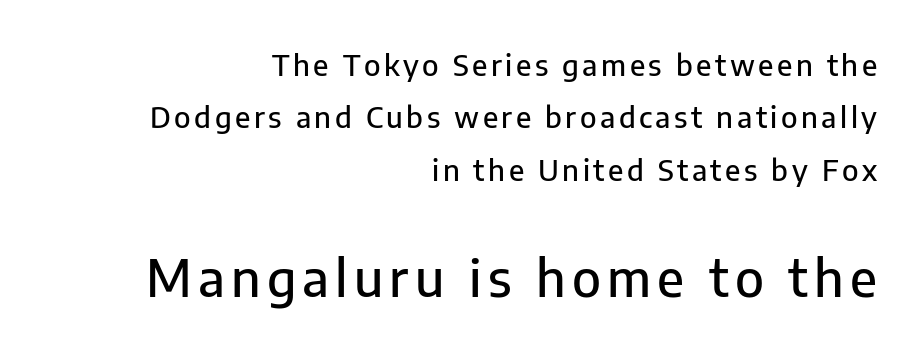
The image shows 51 px sans-serif type, upright; set right-aligned, line spacing 1.81x, not underlined; the second (bottom) block is 1.76x larger; low stroke contrast and a medium x-height.
